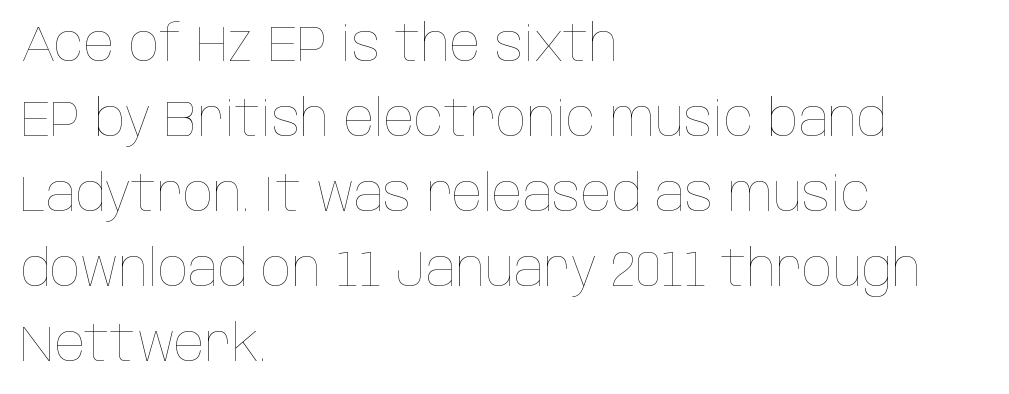
Q: Is the text bold? A: No.
Q: Is the text italic (slanted)? A: No, it is upright.
Q: Is the text underlined? A: No.
Q: How is the paragraph aligned? A: Left-aligned.
Q: Is the spacing between letters normal or unusually wide? A: Normal.
Q: Is the spacing between lines tight, normal or loose? A: Normal.
Q: Width (condensed, normal, or wide)? A: Condensed.
Q: Stroke contrast? A: Low.
Q: x-height? A: Large.
Q: Monospaced? A: No.
